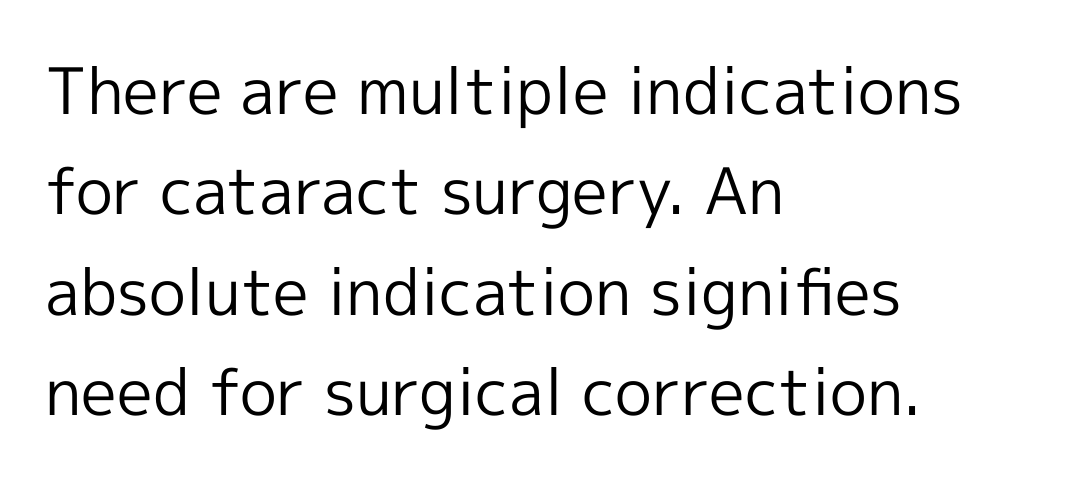
The image shows 64 px regular-weight sans-serif type, upright; set left-aligned, normal line spacing (1.57x), normal letter spacing, not underlined; a medium x-height.
